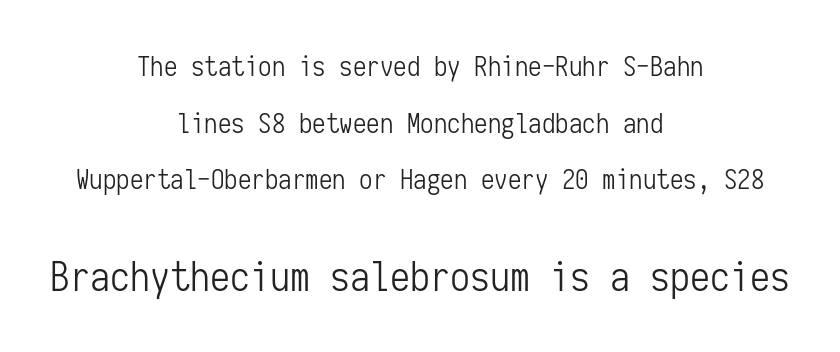
The image shows 40 px light, condensed sans-serif type, upright, monospaced; set centered, loose line spacing (2.1x), normal letter spacing, not underlined; the second (bottom) block is 1.48x larger; low stroke contrast and a medium x-height.
